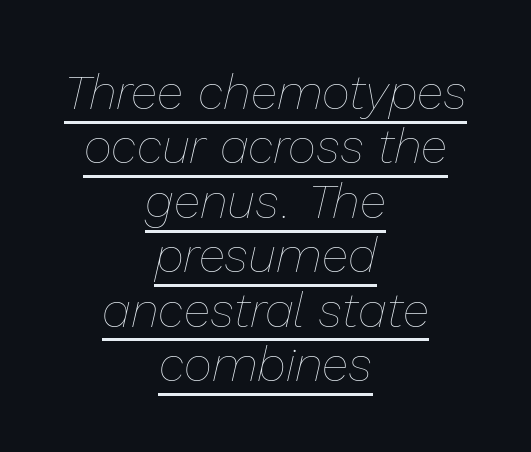
{"italic": "yes", "lean": "right", "slant_degrees": 13, "bold": "no", "weight": "thin", "width": "normal", "stroke_contrast": "low", "x_height": "medium", "monospaced": "no", "underline": "yes", "align": "center", "line_spacing": "tight", "line_spacing_ratio": 1.11, "letter_spacing": "normal", "letter_spacing_em": 0.0, "glyph_px": 49}
